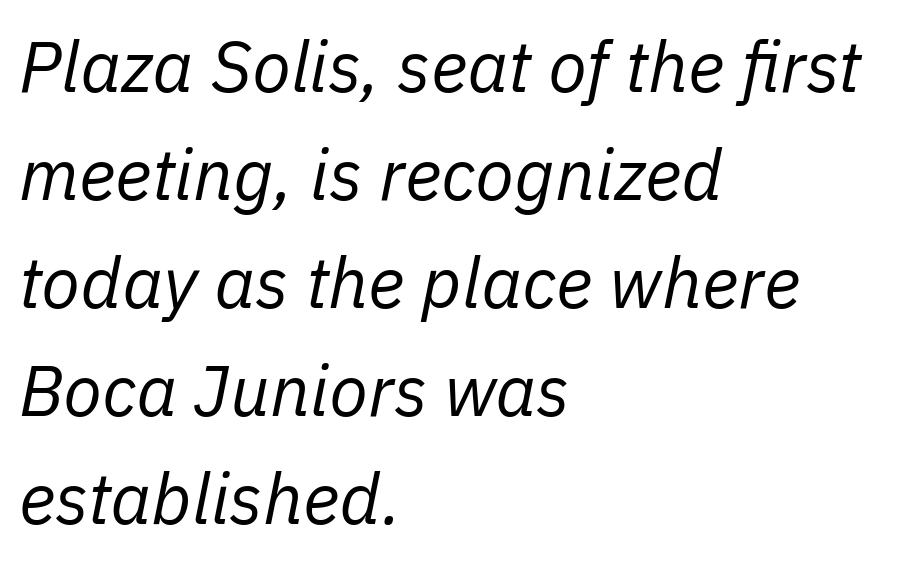
The passage shown leans; its letterforms are oblique. Each new line begins a customary step beneath the previous one. Heaviness? Minimal to ordinary, like unemphasized prose. Anything drawn beneath the words? Only blank space. Looks like regular typesetting: each glyph gets only the width it needs. How are the letters spaced? Ordinarily, with no added tracking.
